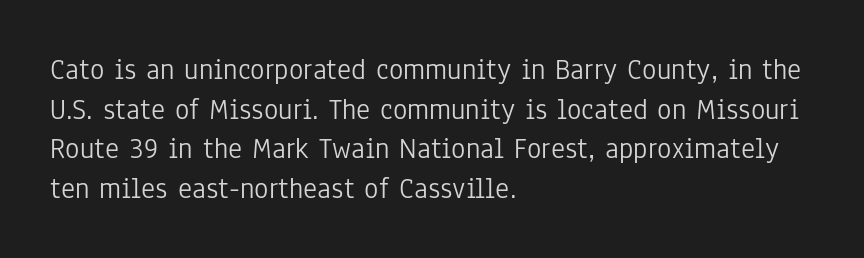
The image shows 30 px light, condensed sans-serif type, upright; set left-aligned, normal line spacing (1.32x), normal letter spacing, not underlined; low stroke contrast and a medium x-height.
